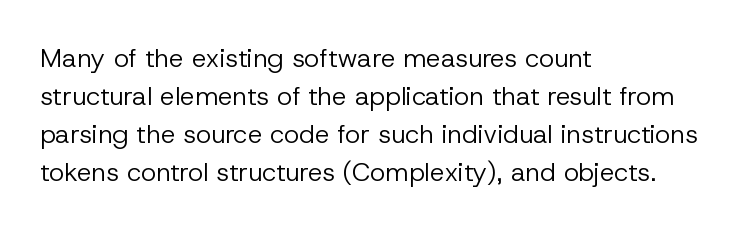
Q: Is the text bold? A: No.
Q: Is the text italic (slanted)? A: No, it is upright.
Q: Is the text underlined? A: No.
Q: How is the paragraph aligned? A: Left-aligned.
Q: Is the spacing between letters normal or unusually wide? A: Normal.
Q: Is the spacing between lines tight, normal or loose? A: Normal.
